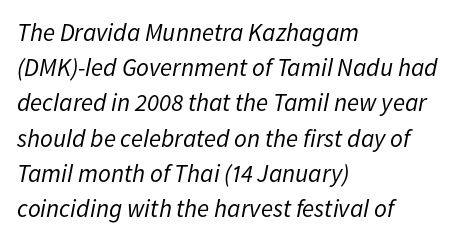
{"italic": "yes", "lean": "right", "slant_degrees": 11, "bold": "no", "underline": "no", "align": "left", "line_spacing": "normal", "line_spacing_ratio": 1.41, "letter_spacing": "normal", "letter_spacing_em": 0.0, "glyph_px": 25}
